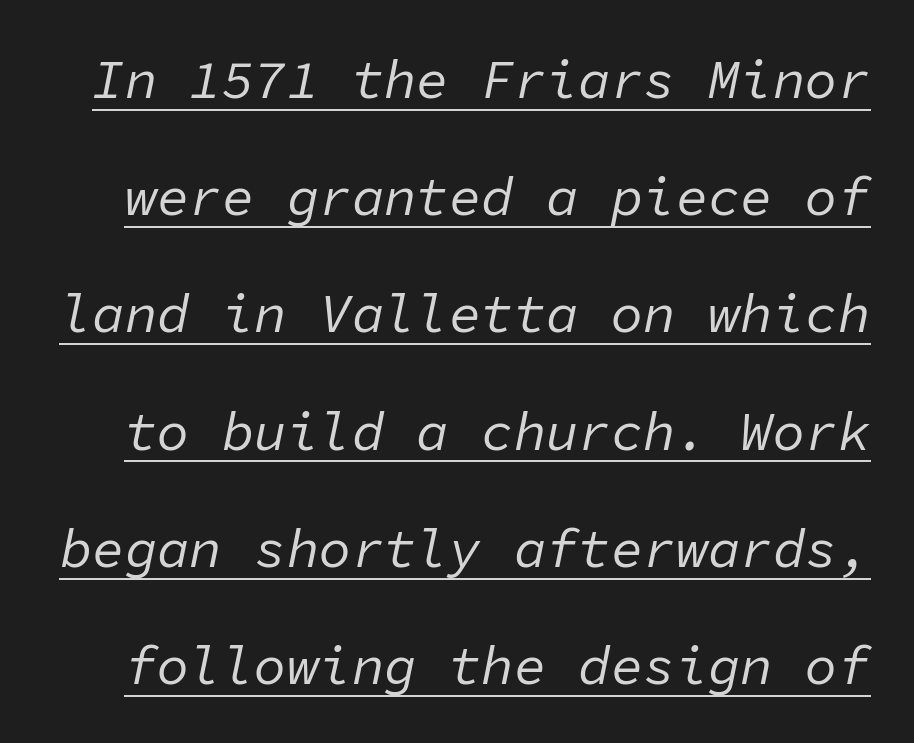
These lines stand farther apart than default settings would place them. Tall strokes in this sample are angled rather than plumb. In designer terms, the underline attribute is active on this setting. The passage shown has conventional tracking throughout. Stroke thickness stays within the range of a standard reading face or lighter. These lines are rendered in a fixed-pitch font.
